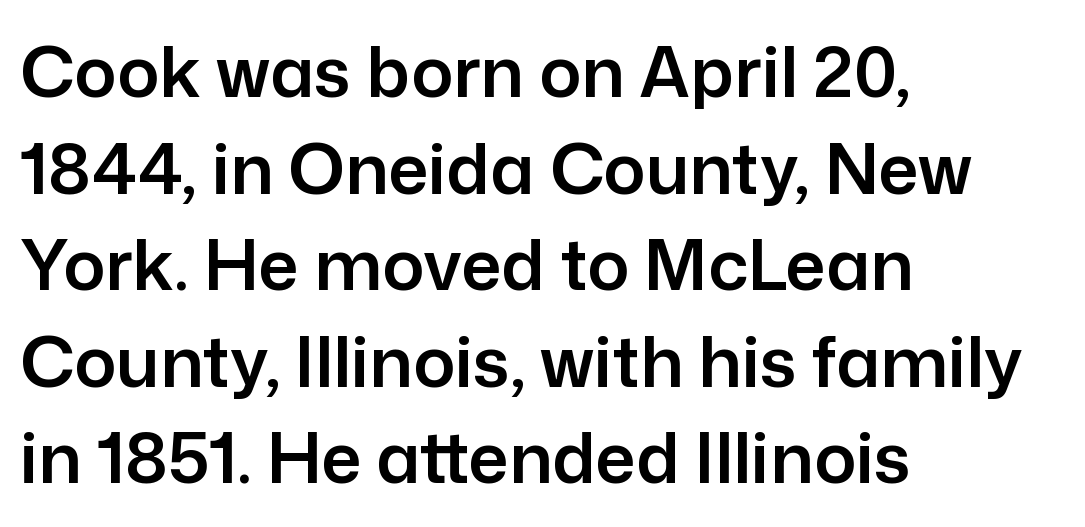
The image shows 70 px sans-serif type, upright; set left-aligned, normal line spacing (1.38x), normal letter spacing, not underlined; low stroke contrast and a medium x-height.
